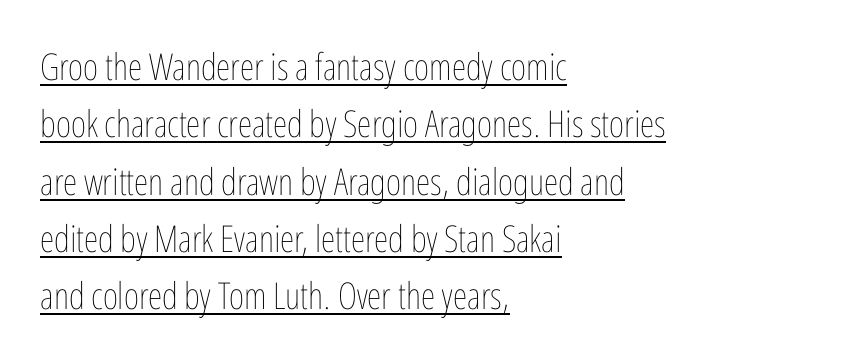
Q: Is the text bold? A: No.
Q: Is the text italic (slanted)? A: No, it is upright.
Q: Is the text underlined? A: Yes.
Q: How is the paragraph aligned? A: Left-aligned.
Q: Is the spacing between letters normal or unusually wide? A: Normal.
Q: Is the spacing between lines tight, normal or loose? A: Normal.
Q: Width (condensed, normal, or wide)? A: Condensed.
Q: Stroke contrast? A: Low.
Q: x-height? A: Medium.
Q: Monospaced? A: No.
